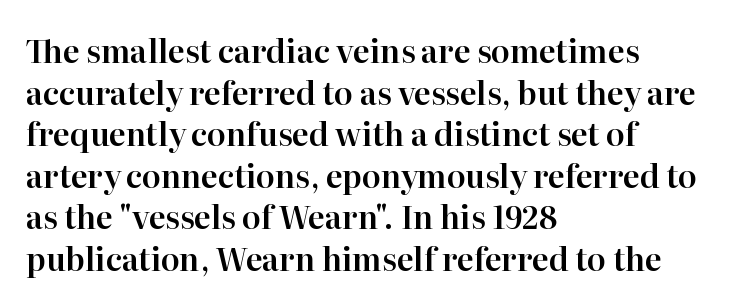
The image shows 31 px serif type, upright; set left-aligned, normal line spacing (1.34x), normal letter spacing, not underlined; high stroke contrast and a medium x-height.
